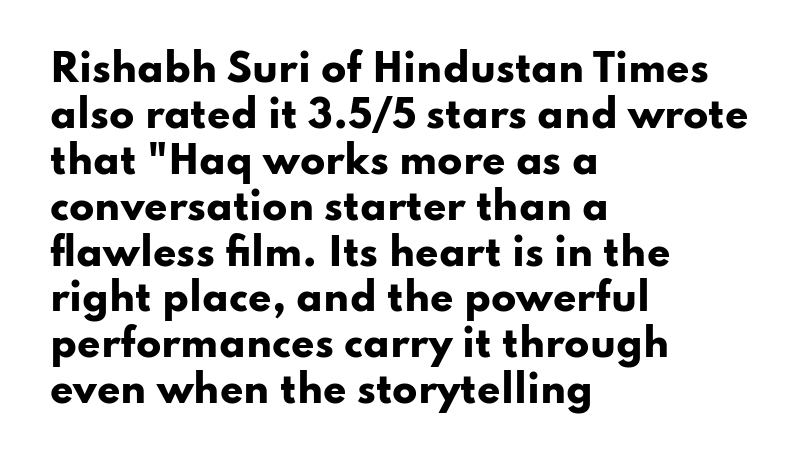
The sample has been set heavy, in full bold. The letters advance in unequal steps, a hallmark of proportional type. Line beginnings align vertically; line endings do not. If you drew a line through each stem, it would be perfectly vertical. The tracking reads as untouched default to a designer's eye. Plain, unruled lines of type.
